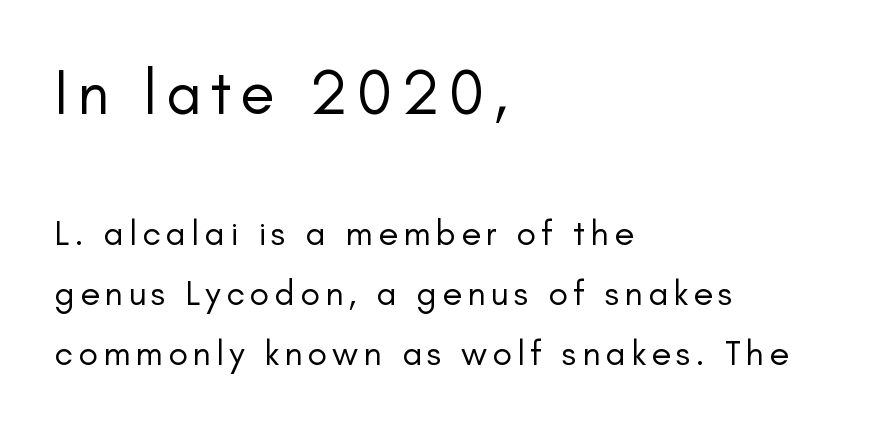
Q: Is the text bold? A: No.
Q: Is the text italic (slanted)? A: No, it is upright.
Q: Is the typeface a serif or a sans-serif typeface? A: Sans-serif.
Q: Is the text underlined? A: No.
Q: How is the paragraph aligned? A: Left-aligned.
Q: Is the spacing between lines tight, normal or loose? A: Normal.
Q: Which block of text is set in a larger size, the first (top) or the second (bottom)? A: The first (top) one.
Q: Width (condensed, normal, or wide)? A: Normal.
Q: Stroke contrast? A: Low.
Q: x-height? A: Small.
Q: Monospaced? A: No.
